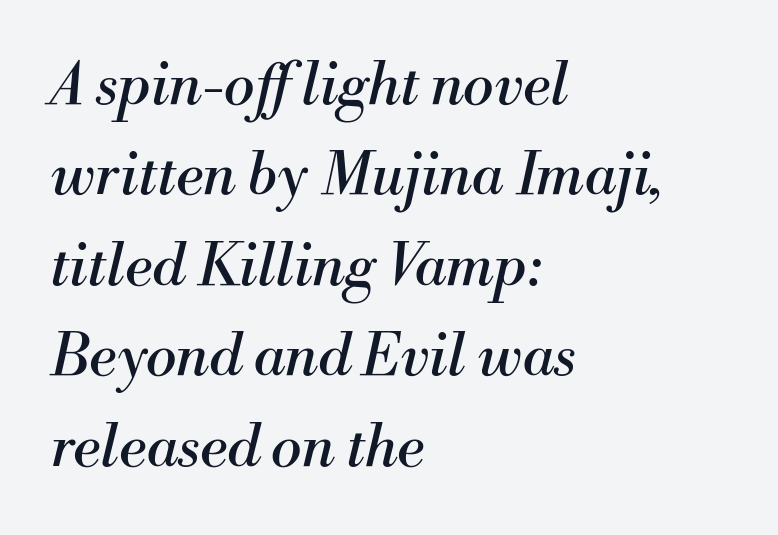
The image shows 58 px regular-weight serif type, italic (leaning right); set left-aligned, normal line spacing (1.56x), normal letter spacing, not underlined; medium stroke contrast and a small x-height.
